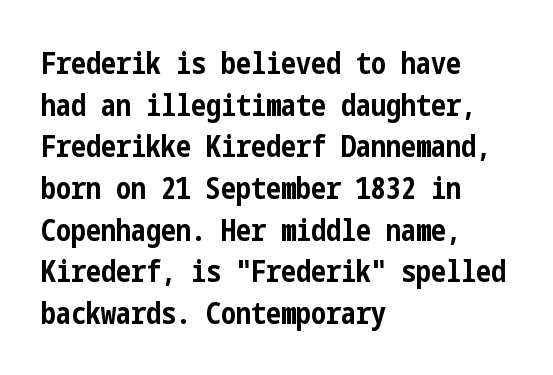
Q: Is the text bold? A: Yes.
Q: Is the text italic (slanted)? A: No, it is upright.
Q: Is the typeface a serif or a sans-serif typeface? A: Sans-serif.
Q: Is the text underlined? A: No.
Q: How is the paragraph aligned? A: Left-aligned.
Q: Is the spacing between letters normal or unusually wide? A: Normal.
Q: Is the spacing between lines tight, normal or loose? A: Normal.
Q: Width (condensed, normal, or wide)? A: Condensed.
Q: Stroke contrast? A: Low.
Q: x-height? A: Medium.
